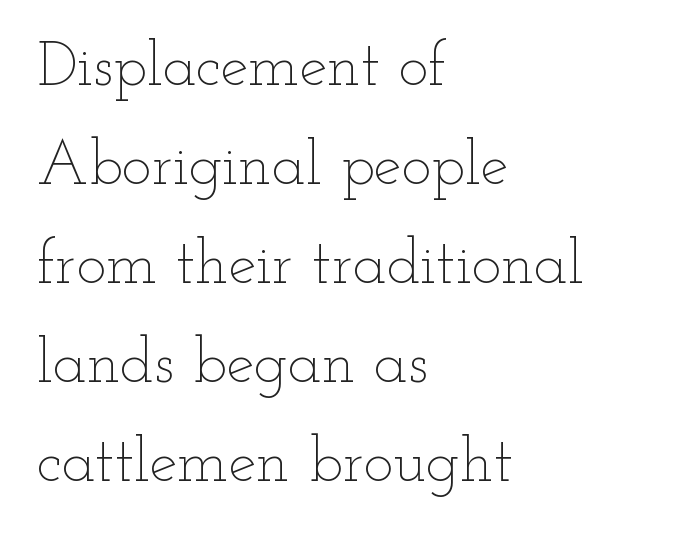
The image shows 63 px thin, wide type, upright; set left-aligned, normal line spacing (1.57x), normal letter spacing, not underlined; low stroke contrast and a small x-height.
